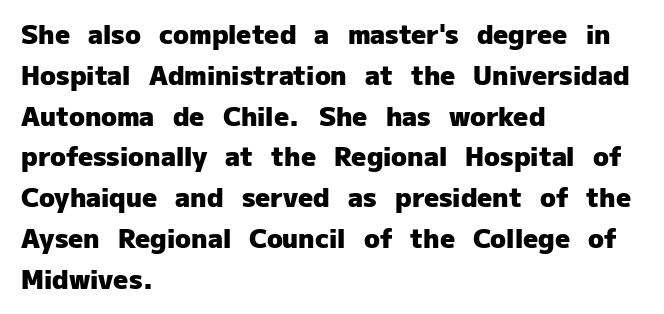
The image shows 26 px bold type, upright; set left-aligned, normal line spacing (1.57x), normal letter spacing, not underlined.
